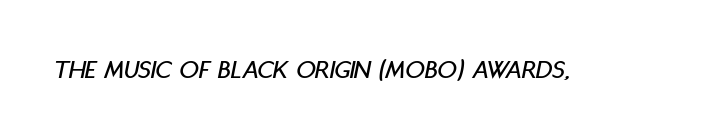
This sample uses plain, unmodified letter spacing. Has an underline been added? It has not. The letters are slanted; this is an italic face.
